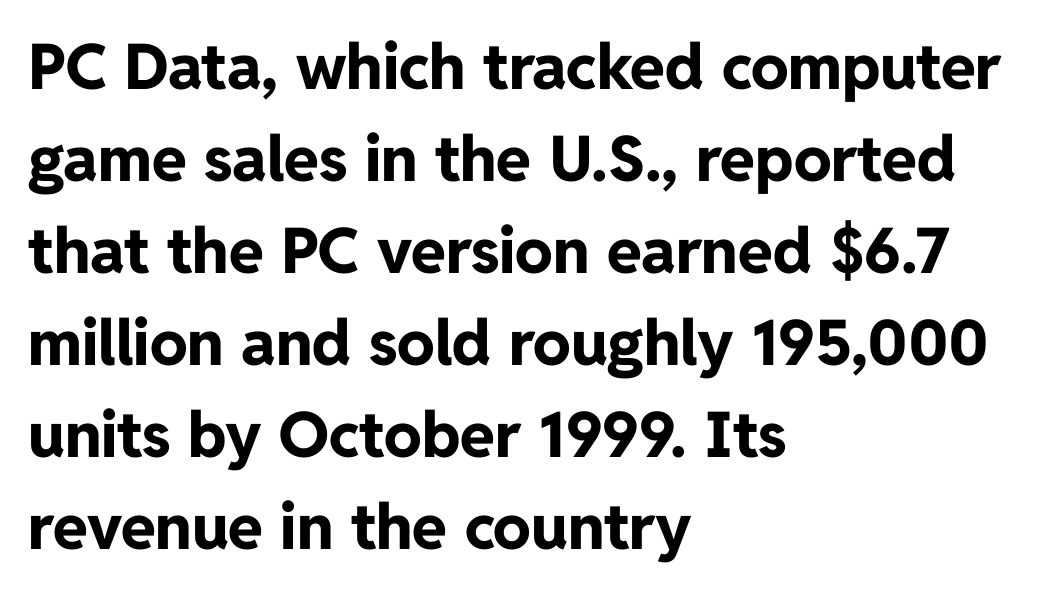
{"serif": "no", "italic": "no", "bold": "yes", "weight": "bold", "width": "normal", "stroke_contrast": "low", "x_height": "medium", "monospaced": "no", "underline": "no", "align": "left", "line_spacing": "normal", "line_spacing_ratio": 1.46, "letter_spacing": "normal", "letter_spacing_em": 0.0, "glyph_px": 63}
